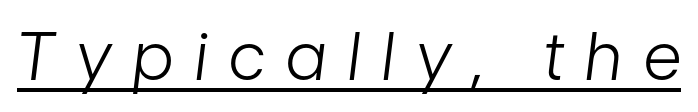
{"italic": "yes", "lean": "right", "slant_degrees": 7, "bold": "no", "weight": "light", "width": "condensed", "stroke_contrast": "low", "x_height": "medium", "monospaced": "no", "underline": "yes", "letter_spacing": "wide", "letter_spacing_em": 0.33, "glyph_px": 66}
